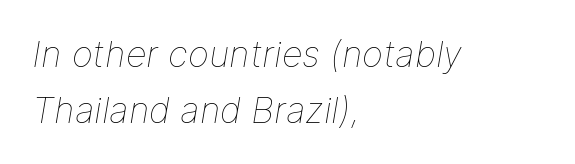
{"italic": "yes", "lean": "right", "slant_degrees": 9, "bold": "no", "weight": "thin", "width": "normal", "stroke_contrast": "low", "x_height": "medium", "monospaced": "no", "underline": "no", "align": "left", "line_spacing": "normal", "line_spacing_ratio": 1.55, "letter_spacing": "normal", "letter_spacing_em": 0.0, "glyph_px": 36}
